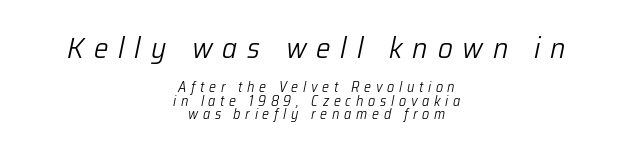
{"italic": "yes", "lean": "right", "slant_degrees": 12, "bold": "no", "weight": "light", "width": "normal", "stroke_contrast": "low", "x_height": "medium", "monospaced": "no", "underline": "no", "align": "center", "line_spacing": "tight", "line_spacing_ratio": 0.97, "letter_spacing": "wide", "letter_spacing_em": 0.34, "larger_block": "first", "size_ratio": 2.07, "glyph_px": 29}
